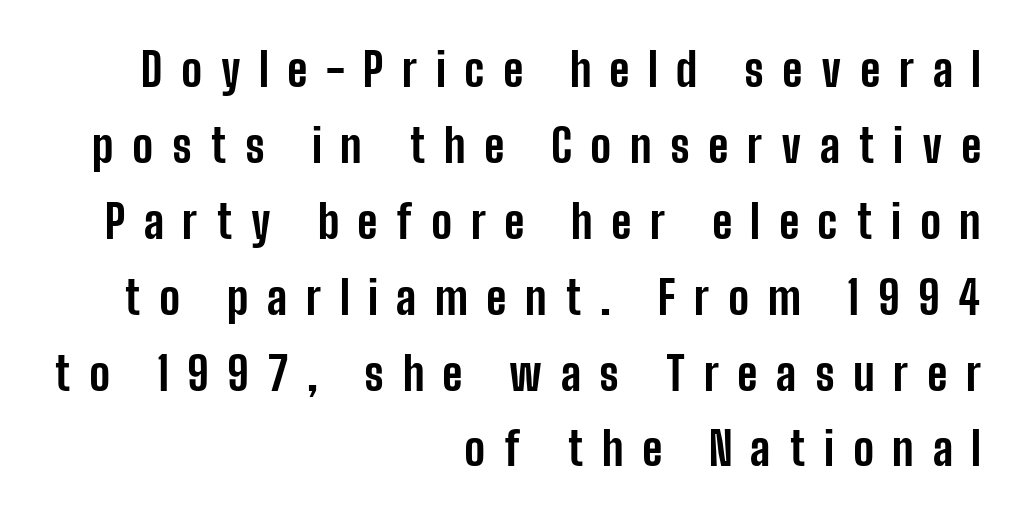
Q: Is the text bold? A: Yes.
Q: Is the text italic (slanted)? A: No, it is upright.
Q: Is the typeface a serif or a sans-serif typeface? A: Sans-serif.
Q: Is the text underlined? A: No.
Q: How is the paragraph aligned? A: Right-aligned.
Q: Is the spacing between letters normal or unusually wide? A: Unusually wide.
Q: Is the spacing between lines tight, normal or loose? A: Normal.
Q: Width (condensed, normal, or wide)? A: Condensed.
Q: Stroke contrast? A: Low.
Q: x-height? A: Medium.
Q: Monospaced? A: No.
